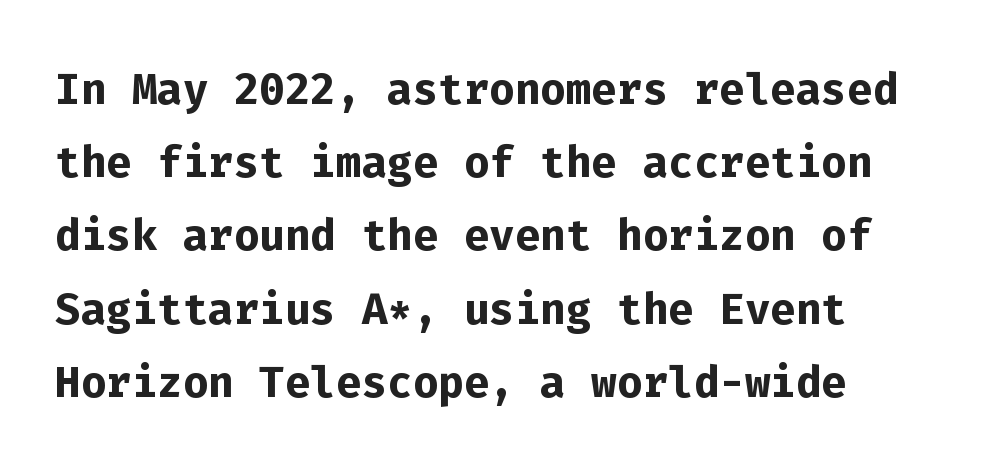
A typesetter would label this face a sans. When letters stand straight like this, we call the style roman or upright. If you drew a ruler down the left edge, every line would touch it. Each row of text sits above clean, open space.
